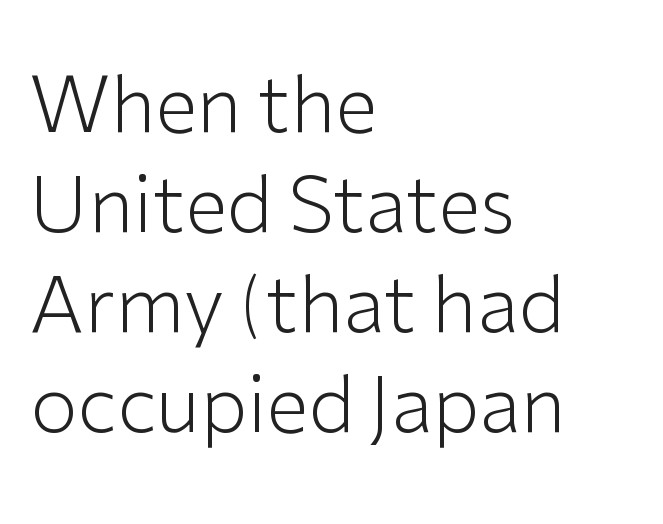
Q: Is the text bold? A: No.
Q: Is the text italic (slanted)? A: No, it is upright.
Q: Is the typeface a serif or a sans-serif typeface? A: Sans-serif.
Q: Is the text underlined? A: No.
Q: How is the paragraph aligned? A: Left-aligned.
Q: Is the spacing between letters normal or unusually wide? A: Normal.
Q: Is the spacing between lines tight, normal or loose? A: Normal.
Q: Width (condensed, normal, or wide)? A: Normal.
Q: Stroke contrast? A: Low.
Q: x-height? A: Medium.
Q: Monospaced? A: No.
